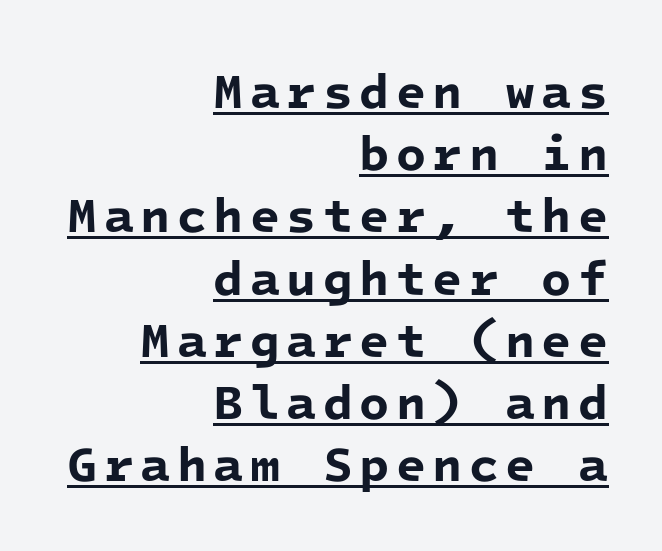
{"serif": "no", "bold": "yes", "weight": "bold", "width": "normal", "stroke_contrast": "low", "x_height": "medium", "monospaced": "yes", "underline": "yes", "align": "right", "line_spacing": "normal", "line_spacing_ratio": 1.27, "glyph_px": 49}
